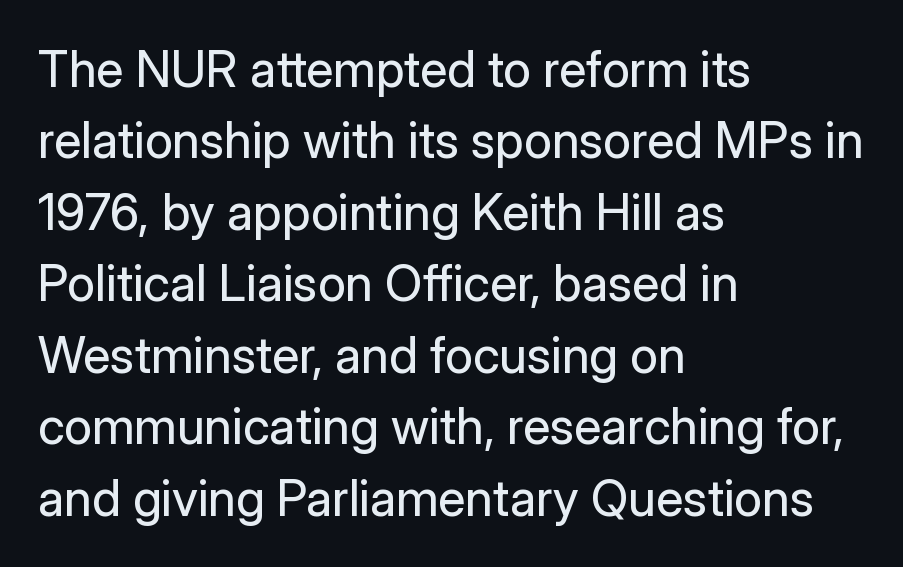
{"serif": "no", "italic": "no", "bold": "no", "weight": "regular", "width": "normal", "stroke_contrast": "low", "x_height": "medium", "monospaced": "no", "underline": "no", "align": "left", "line_spacing": "normal", "line_spacing_ratio": 1.43, "letter_spacing": "normal", "letter_spacing_em": 0.0, "glyph_px": 50}
